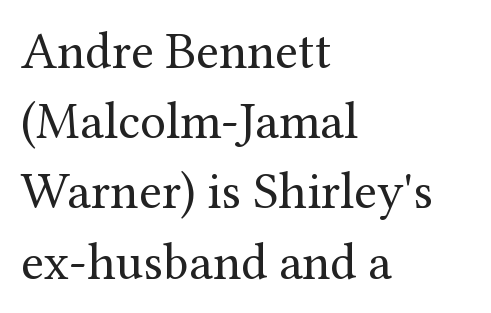
{"serif": "yes", "italic": "no", "bold": "no", "weight": "regular", "width": "normal", "stroke_contrast": "medium", "x_height": "medium", "monospaced": "no", "underline": "no", "align": "left", "line_spacing": "normal", "line_spacing_ratio": 1.35, "letter_spacing": "normal", "letter_spacing_em": 0.0, "glyph_px": 52}
